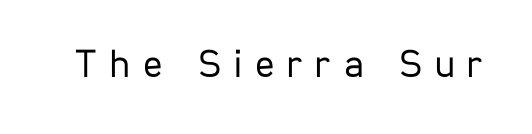
{"serif": "no", "italic": "no", "bold": "no", "weight": "regular", "width": "condensed", "stroke_contrast": "low", "x_height": "medium", "monospaced": "no", "underline": "no", "letter_spacing": "wide", "letter_spacing_em": 0.32, "glyph_px": 40}
